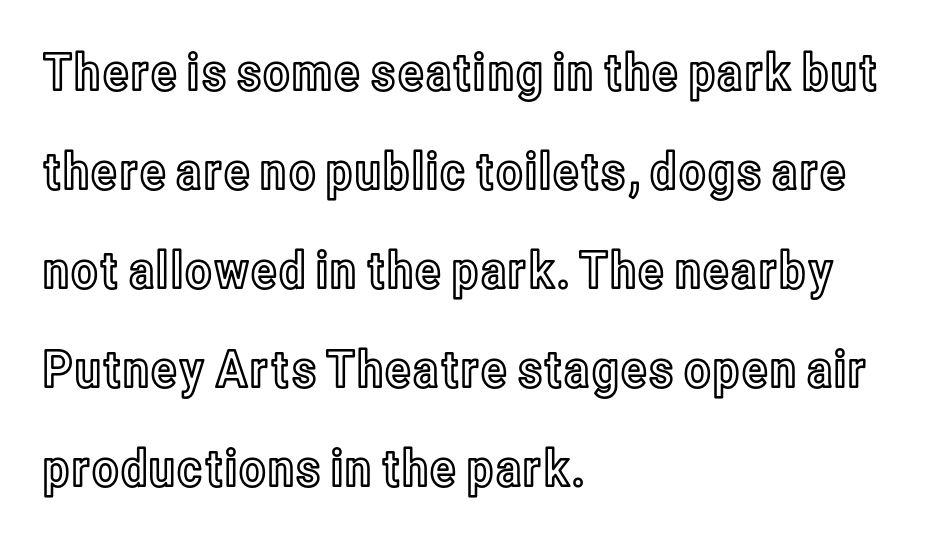
Q: Is the text italic (slanted)? A: No, it is upright.
Q: Is the text underlined? A: No.
Q: How is the paragraph aligned? A: Left-aligned.
Q: Is the spacing between letters normal or unusually wide? A: Normal.
Q: Is the spacing between lines tight, normal or loose? A: Loose.
Q: Width (condensed, normal, or wide)? A: Condensed.
Q: x-height? A: Medium.
Q: Monospaced? A: No.
